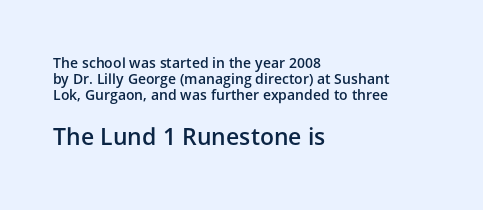
The image shows 23 px text type, upright; set left-aligned, tight line spacing (1.15x), normal letter spacing, not underlined; the second (bottom) block is 1.64x larger.
